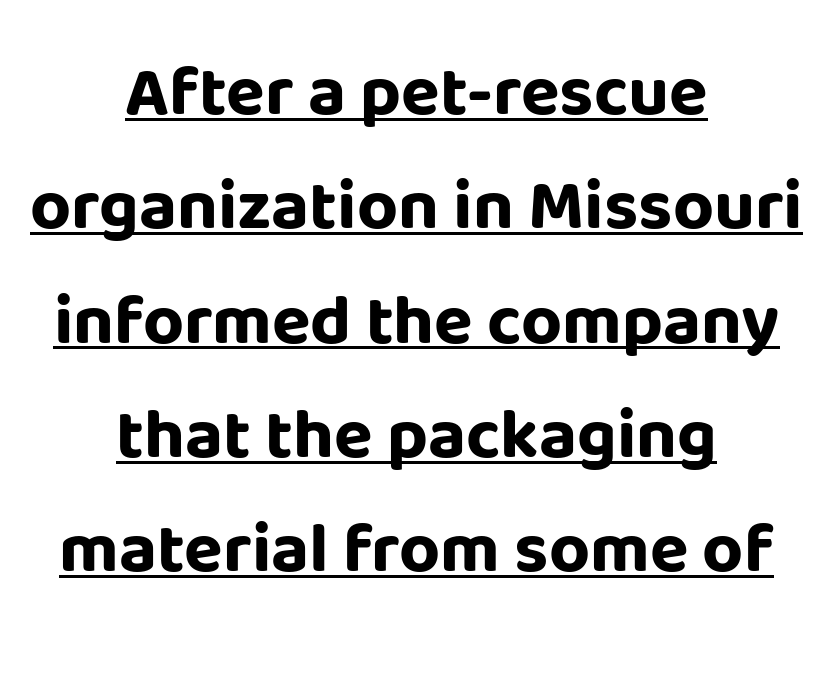
Underlining? Definitely there. If you measured baseline to baseline, you'd find a middling distance. The sample has been set heavy, in full bold. Grotesque or geometric, the face here clearly has no serifs. The whitespace from short lines is split evenly between both sides. Each letter keeps its own natural width here, so spacing adapts to shape.
